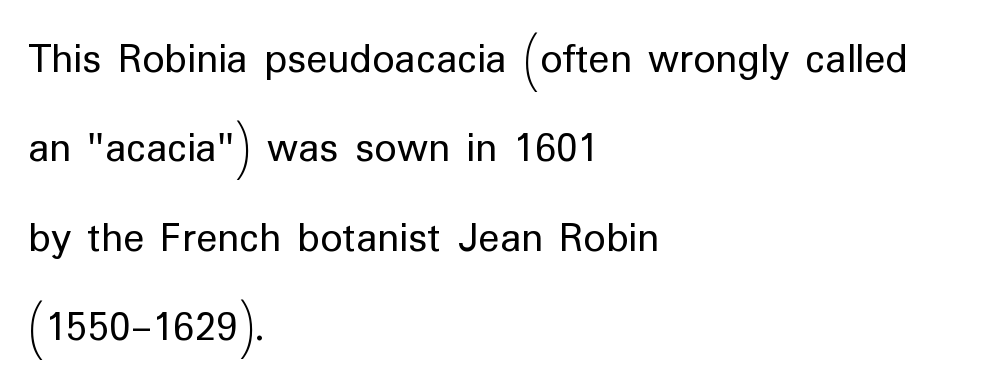
Q: Is the text bold? A: No.
Q: Is the text italic (slanted)? A: No, it is upright.
Q: Is the typeface a serif or a sans-serif typeface? A: Sans-serif.
Q: Is the text underlined? A: No.
Q: How is the paragraph aligned? A: Left-aligned.
Q: Is the spacing between letters normal or unusually wide? A: Normal.
Q: Is the spacing between lines tight, normal or loose? A: Loose.
Q: Width (condensed, normal, or wide)? A: Normal.
Q: Stroke contrast? A: Low.
Q: x-height? A: Medium.
Q: Monospaced? A: No.
